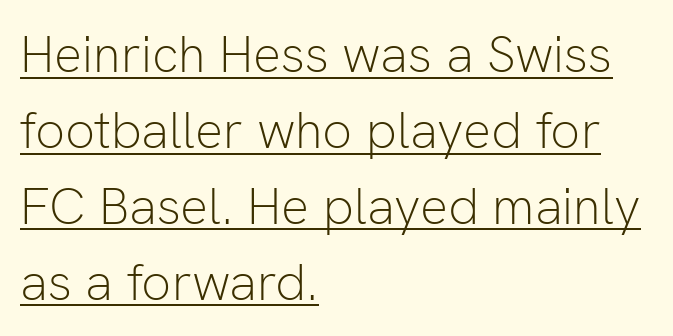
The image shows 52 px light sans-serif type, upright; set left-aligned, normal line spacing (1.46x), normal letter spacing, underlined; low stroke contrast and a medium x-height.
